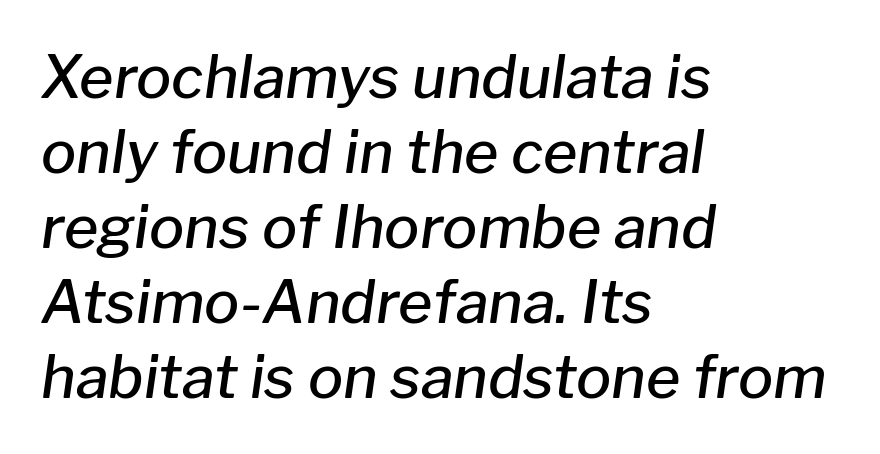
The image shows 59 px semibold type, italic (leaning right); set left-aligned, normal line spacing (1.27x), normal letter spacing, not underlined; low stroke contrast and a medium x-height.
